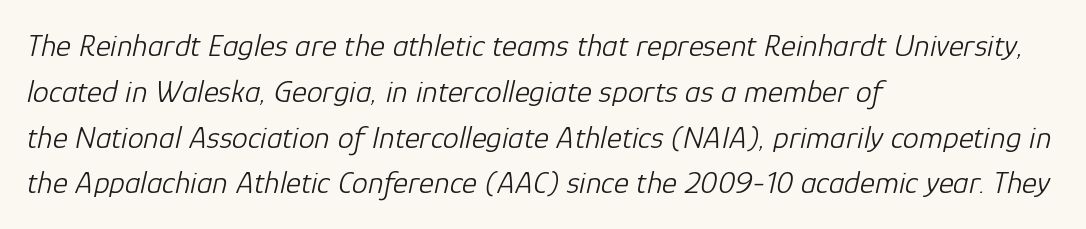
Q: Is the text bold? A: No.
Q: Is the text italic (slanted)? A: Yes, it leans right by about 12 degrees.
Q: Is the text underlined? A: No.
Q: How is the paragraph aligned? A: Left-aligned.
Q: Is the spacing between letters normal or unusually wide? A: Normal.
Q: Is the spacing between lines tight, normal or loose? A: Normal.
Q: Width (condensed, normal, or wide)? A: Normal.
Q: Stroke contrast? A: Low.
Q: x-height? A: Medium.
Q: Monospaced? A: No.
